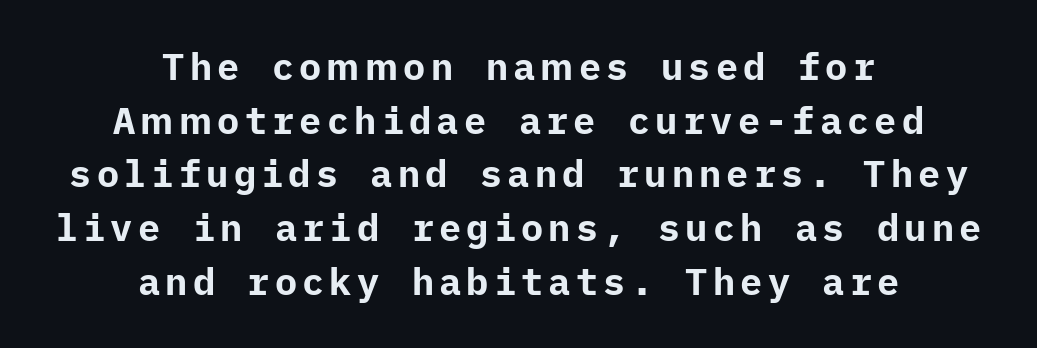
The image shows 37 px bold sans-serif type, upright; set centered, normal line spacing (1.45x), not underlined; low stroke contrast and a medium x-height.
